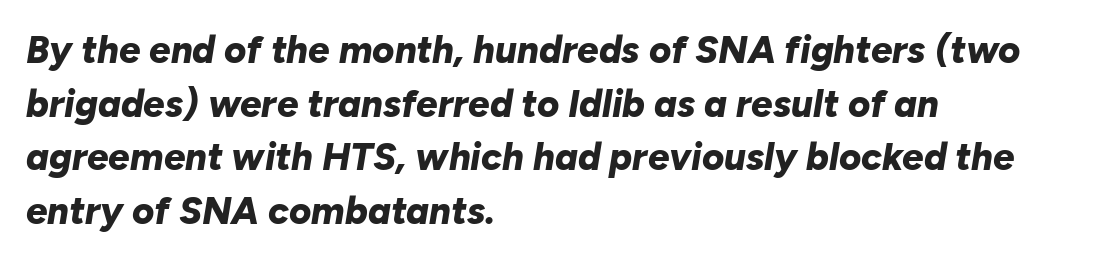
Evenly set lines give the paragraph a standard silhouette. The glyphs are unaccompanied by any horizontal stroke below them. This rendering uses left alignment, leaving the right contour irregular. Think of a printed novel: that variable character pitch is what you see here.
